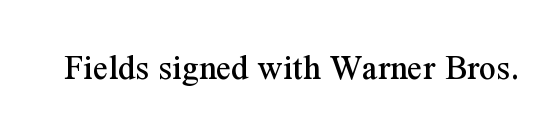
Q: Is the text italic (slanted)? A: No, it is upright.
Q: Is the typeface a serif or a sans-serif typeface? A: Serif.
Q: Is the text underlined? A: No.
Q: Is the spacing between letters normal or unusually wide? A: Normal.
Q: Width (condensed, normal, or wide)? A: Normal.
Q: Stroke contrast? A: Medium.
Q: x-height? A: Medium.
Q: Monospaced? A: No.
